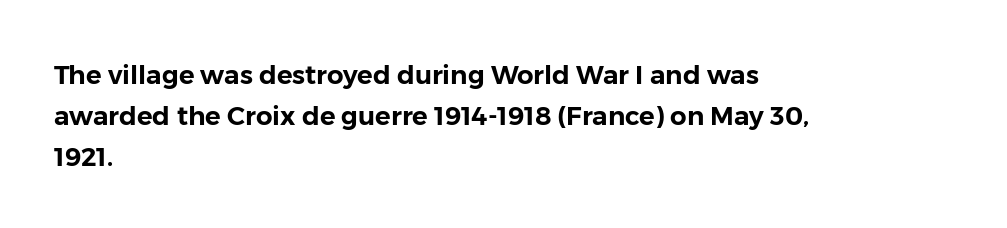
The image shows 26 px text type, upright; set left-aligned, normal line spacing (1.57x), normal letter spacing, not underlined.
